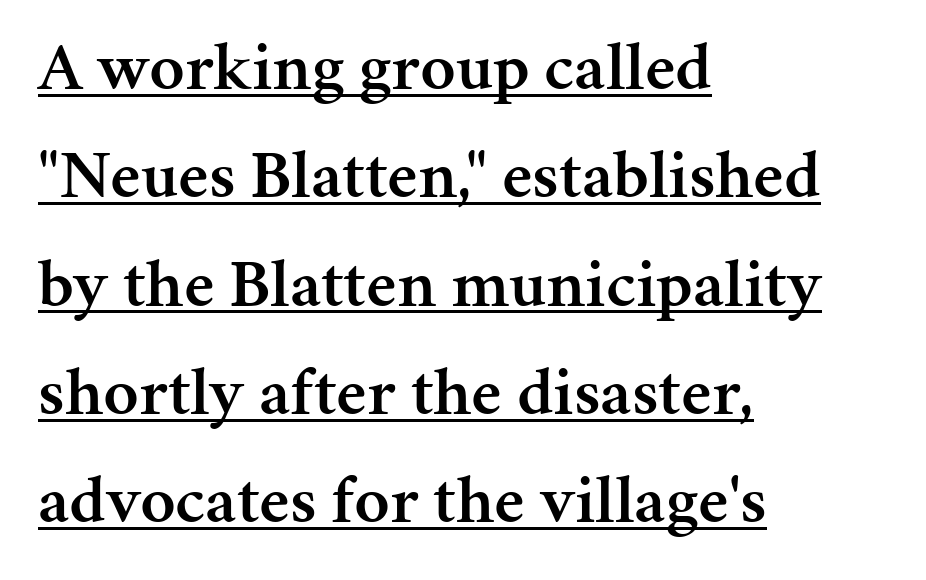
Q: Is the text bold? A: Semi-bold.
Q: Is the text italic (slanted)? A: No, it is upright.
Q: Is the typeface a serif or a sans-serif typeface? A: Serif.
Q: Is the text underlined? A: Yes.
Q: How is the paragraph aligned? A: Left-aligned.
Q: Is the spacing between letters normal or unusually wide? A: Normal.
Q: Is the spacing between lines tight, normal or loose? A: Normal.
Q: Width (condensed, normal, or wide)? A: Normal.
Q: Stroke contrast? A: Medium.
Q: x-height? A: Medium.
Q: Monospaced? A: No.
